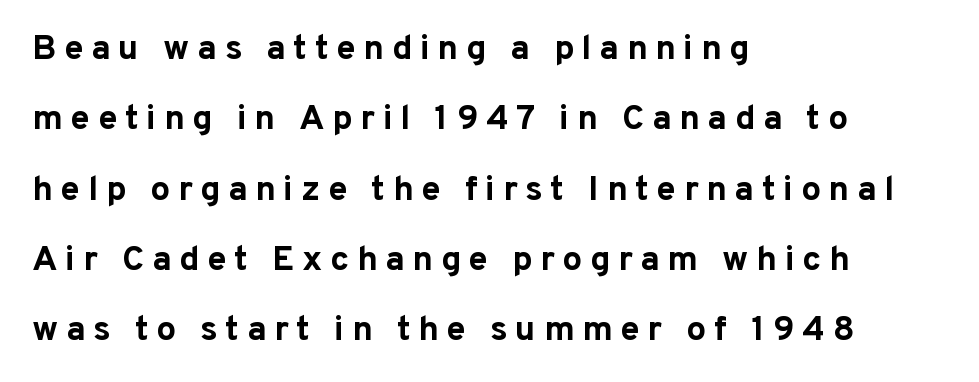
Q: Is the text bold? A: Yes.
Q: Is the text italic (slanted)? A: No, it is upright.
Q: Is the typeface a serif or a sans-serif typeface? A: Sans-serif.
Q: Is the text underlined? A: No.
Q: How is the paragraph aligned? A: Left-aligned.
Q: Is the spacing between letters normal or unusually wide? A: Unusually wide.
Q: Is the spacing between lines tight, normal or loose? A: Loose.
Q: Width (condensed, normal, or wide)? A: Normal.
Q: Stroke contrast? A: Low.
Q: x-height? A: Medium.
Q: Monospaced? A: No.
